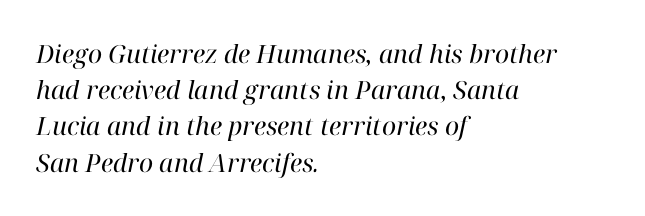
Q: Is the text bold? A: No.
Q: Is the text italic (slanted)? A: Yes, it leans right by about 12 degrees.
Q: Is the text underlined? A: No.
Q: How is the paragraph aligned? A: Left-aligned.
Q: Is the spacing between letters normal or unusually wide? A: Normal.
Q: Is the spacing between lines tight, normal or loose? A: Normal.
